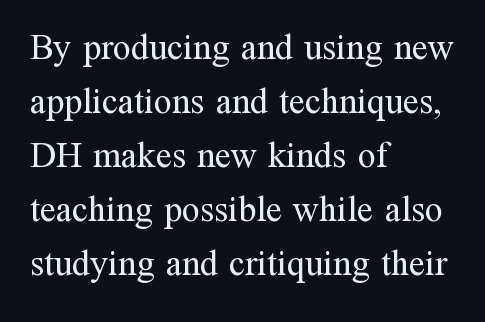
Heft: none added — not bold. Each letter keeps its own natural width here, so spacing adapts to shape. A typesetter would call this zero additional tracking. In CSS terms this would be text-align: left.
